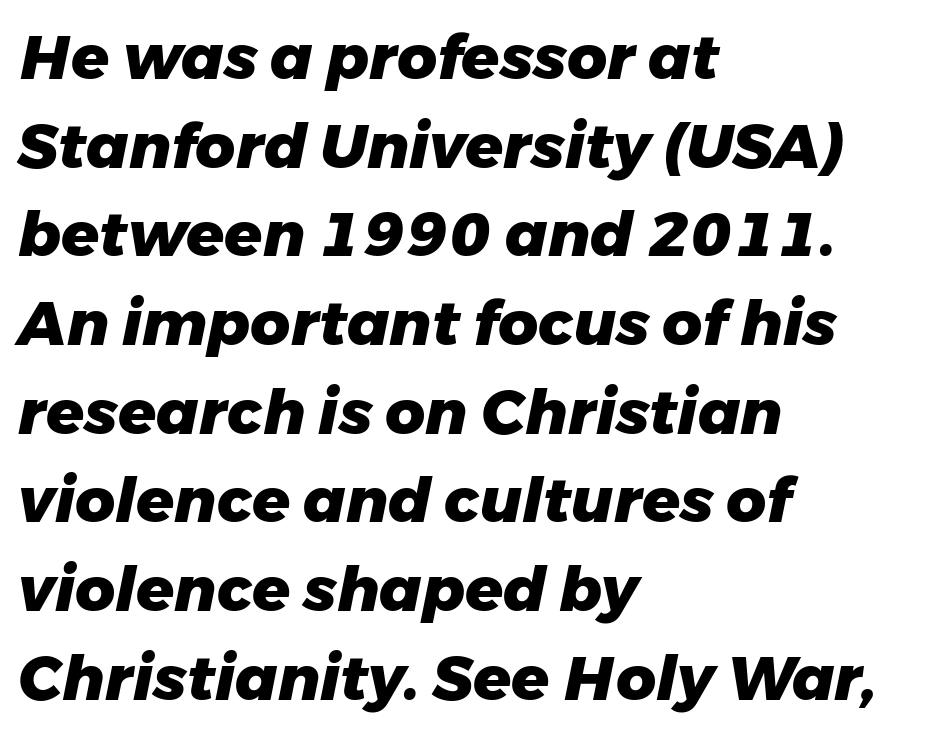
Only glyphs here, with clear space below each row. Successive baselines arrive at the customary interval. Words appear dense and cohesive because spacing is normal. Thick stems and heavy bowls — unmistakably bold. Proportional: the letters do not fall into vertical columns. These lines are set flush left with a ragged right edge.
